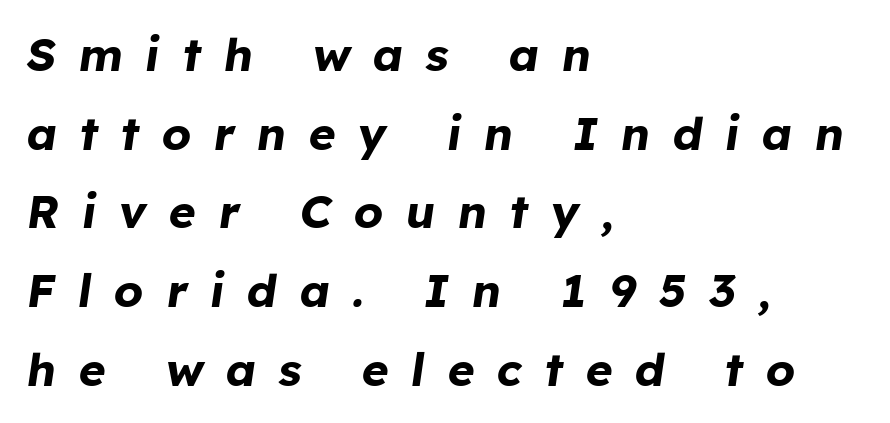
The image shows 46 px bold type, italic (leaning right); set left-aligned, line spacing 1.71x, unusually wide letter spacing (+0.49 em), not underlined; low stroke contrast and a medium x-height.
